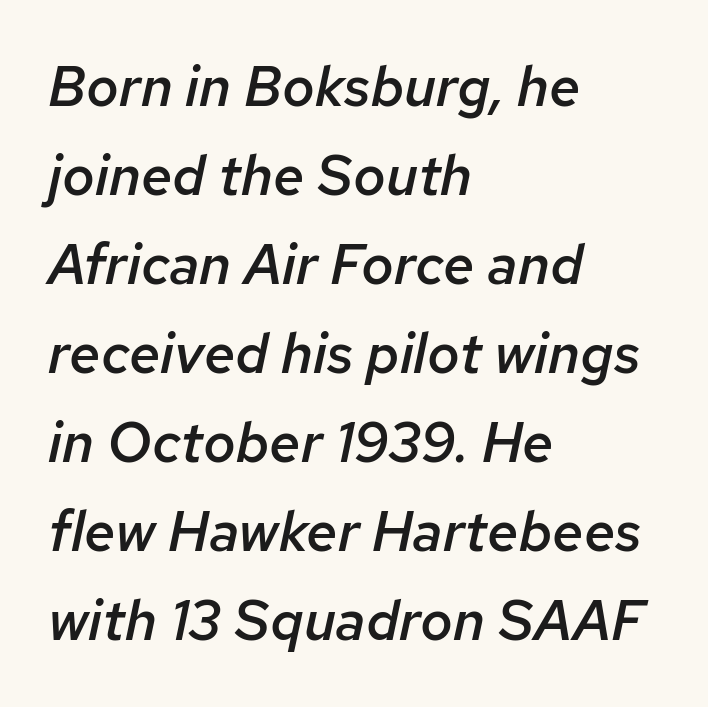
Evenly set lines give the paragraph a standard silhouette. Short and long lines alike share a common starting point at left. This rendering leaves character spacing at its baseline value. This is oblique type, the kind used for emphasis or titles. Looks like regular typesetting: each glyph gets only the width it needs. Weight check: semibold — heavier than regular, not quite bold.
